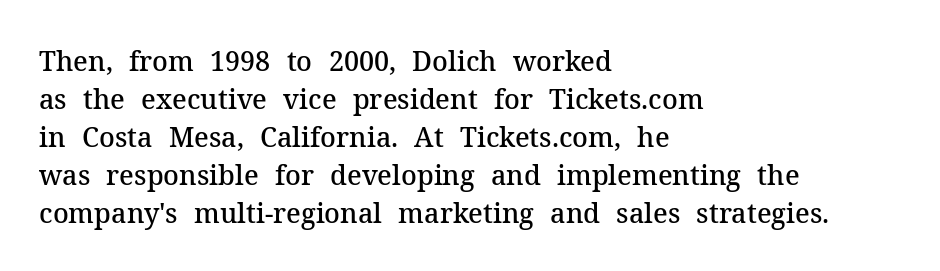
{"italic": "no", "bold": "semi", "underline": "no", "align": "left", "line_spacing": "normal", "line_spacing_ratio": 1.41, "letter_spacing": "normal", "letter_spacing_em": 0.0, "glyph_px": 27}
